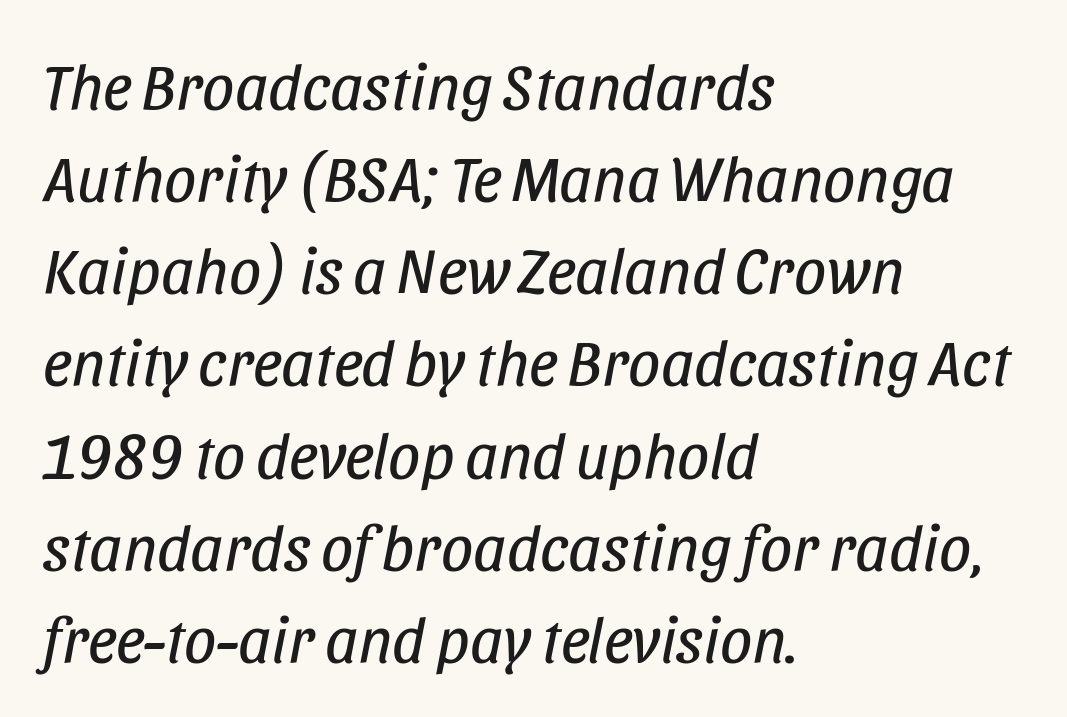
{"italic": "yes", "lean": "right", "slant_degrees": 11, "bold": "no", "weight": "regular", "width": "condensed", "stroke_contrast": "low", "x_height": "large", "monospaced": "no", "underline": "no", "align": "left", "line_spacing": "normal", "line_spacing_ratio": 1.44, "letter_spacing": "normal", "letter_spacing_em": 0.0, "glyph_px": 64}
